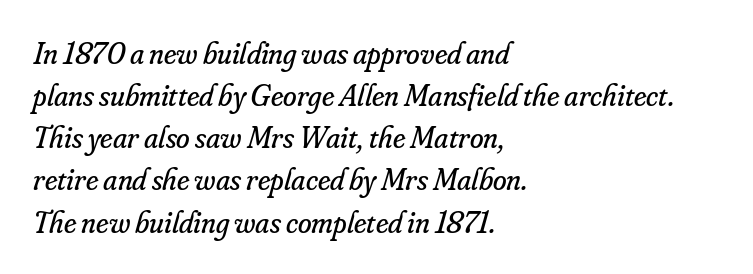
{"serif": "yes", "italic": "yes", "lean": "right", "slant_degrees": 16, "bold": "no", "weight": "regular", "width": "normal", "stroke_contrast": "low", "x_height": "small", "monospaced": "no", "underline": "no", "align": "left", "line_spacing": "normal", "line_spacing_ratio": 1.36, "letter_spacing": "normal", "letter_spacing_em": 0.0, "glyph_px": 31}
